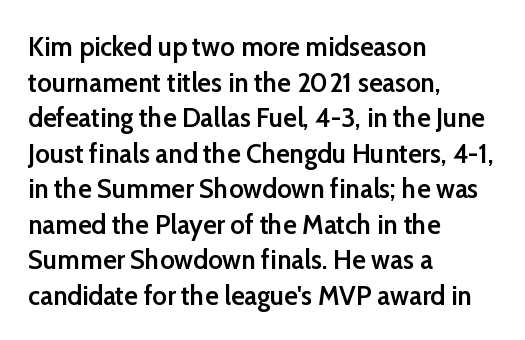
{"serif": "no", "italic": "no", "bold": "semi", "weight": "semibold", "width": "normal", "stroke_contrast": "low", "x_height": "medium", "monospaced": "no", "underline": "no", "align": "left", "line_spacing": "normal", "line_spacing_ratio": 1.27, "letter_spacing": "normal", "letter_spacing_em": 0.0, "glyph_px": 28}
